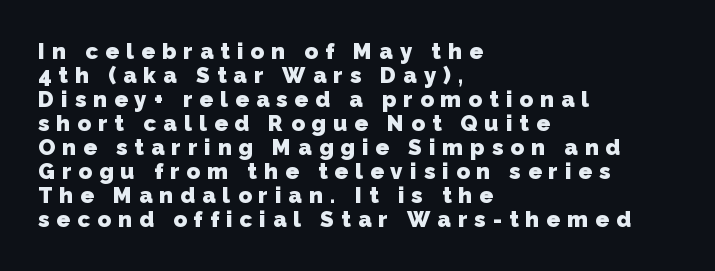
Which margin do the lines hug? The left one — the right edge is uneven. Spacing between characters has been opened up far beyond the box default. Descender tails drop into unmarked territory. Is there much room between lines? No — they nearly touch. Bold? Absolutely — the strokes are thick and heavy.
